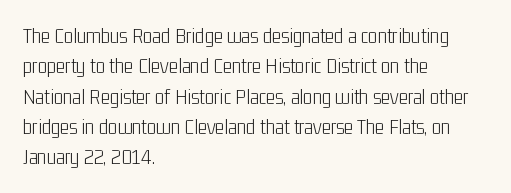
The image shows 22 px text type, upright; set left-aligned, normal line spacing (1.38x), normal letter spacing, not underlined.
